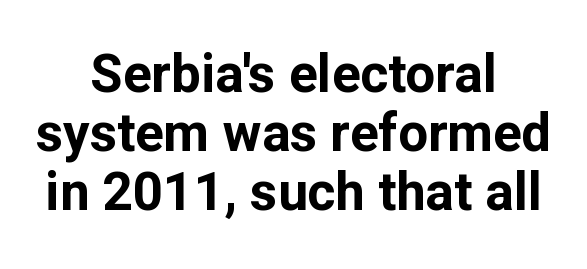
Q: Is the text bold? A: Yes.
Q: Is the text italic (slanted)? A: No, it is upright.
Q: Is the typeface a serif or a sans-serif typeface? A: Sans-serif.
Q: Is the text underlined? A: No.
Q: How is the paragraph aligned? A: Centered.
Q: Is the spacing between letters normal or unusually wide? A: Normal.
Q: Is the spacing between lines tight, normal or loose? A: Tight.
Q: Width (condensed, normal, or wide)? A: Normal.
Q: Stroke contrast? A: Low.
Q: x-height? A: Medium.
Q: Monospaced? A: No.
